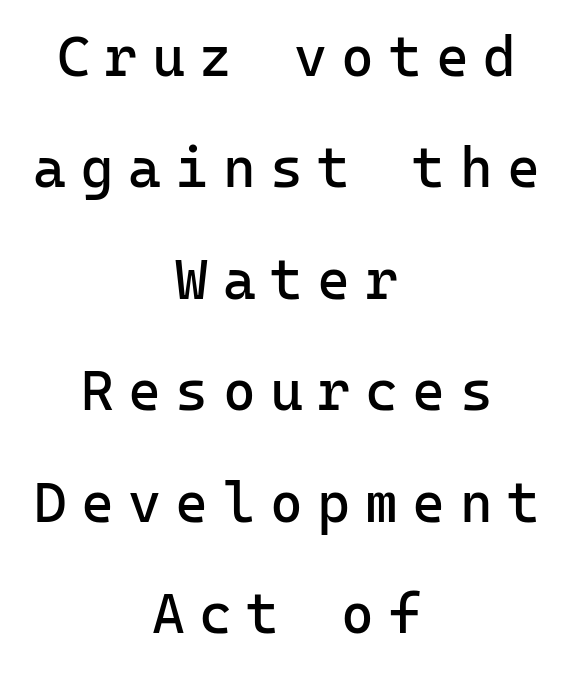
Q: Is the text bold? A: No.
Q: Is the text italic (slanted)? A: No, it is upright.
Q: Is the typeface a serif or a sans-serif typeface? A: Sans-serif.
Q: Is the text underlined? A: No.
Q: How is the paragraph aligned? A: Centered.
Q: Is the spacing between letters normal or unusually wide? A: Unusually wide.
Q: Is the spacing between lines tight, normal or loose? A: Loose.
Q: Width (condensed, normal, or wide)? A: Normal.
Q: Stroke contrast? A: Low.
Q: x-height? A: Medium.
Q: Monospaced? A: Yes.
